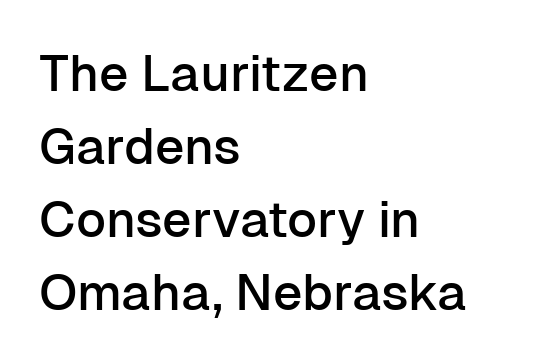
{"serif": "no", "italic": "no", "width": "normal", "stroke_contrast": "low", "x_height": "medium", "monospaced": "no", "underline": "no", "align": "left", "line_spacing": "normal", "line_spacing_ratio": 1.43, "letter_spacing": "normal", "letter_spacing_em": 0.0, "glyph_px": 51}
